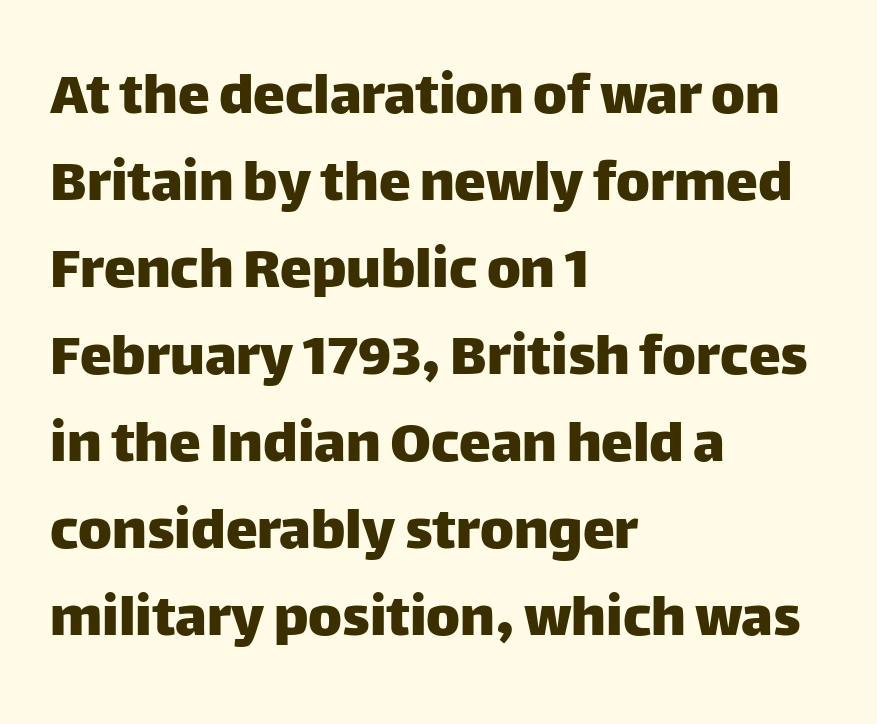
{"serif": "no", "italic": "no", "width": "normal", "stroke_contrast": "low", "x_height": "large", "monospaced": "no", "underline": "no", "align": "left", "line_spacing": "normal", "line_spacing_ratio": 1.36, "letter_spacing": "normal", "letter_spacing_em": 0.0, "glyph_px": 64}
